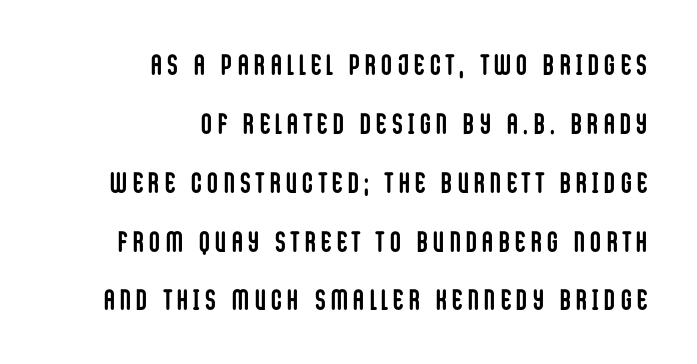
Q: Is the text bold? A: Yes.
Q: Is the text italic (slanted)? A: No, it is upright.
Q: Is the typeface a serif or a sans-serif typeface? A: Sans-serif.
Q: Is the text underlined? A: No.
Q: How is the paragraph aligned? A: Right-aligned.
Q: Is the spacing between letters normal or unusually wide? A: Unusually wide.
Q: Is the spacing between lines tight, normal or loose? A: Loose.
Q: Width (condensed, normal, or wide)? A: Condensed.
Q: Stroke contrast? A: Low.
Q: x-height? A: Large.
Q: Monospaced? A: No.
